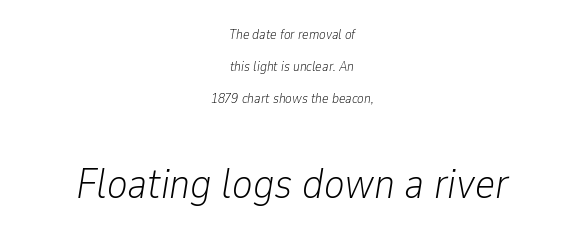
The image shows 43 px light, condensed type, italic (leaning right); set centered, loose line spacing (2.27x), normal letter spacing, not underlined; the second (bottom) block is 3.07x larger; low stroke contrast and a medium x-height.
